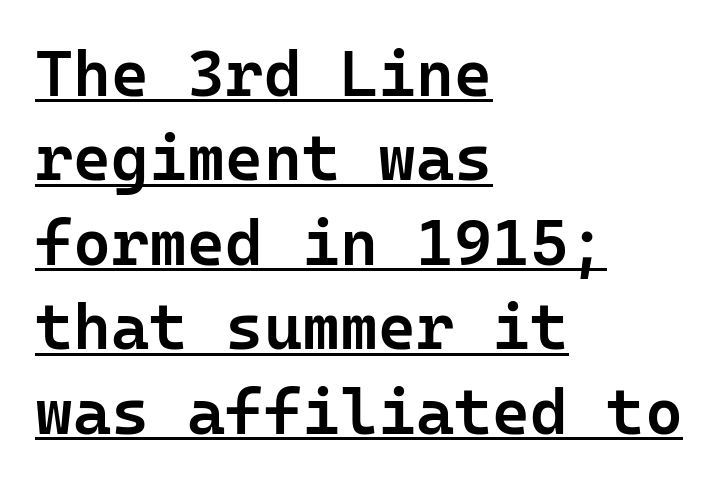
These lines are set flush left with a ragged right edge. Leading matches the norm, producing a regular column. Does the weight exceed regular? Yes, but only to semibold. The rendering uses the underline text-decoration. Monospaced: the letters line up in strict vertical columns. Upright lettering throughout.
